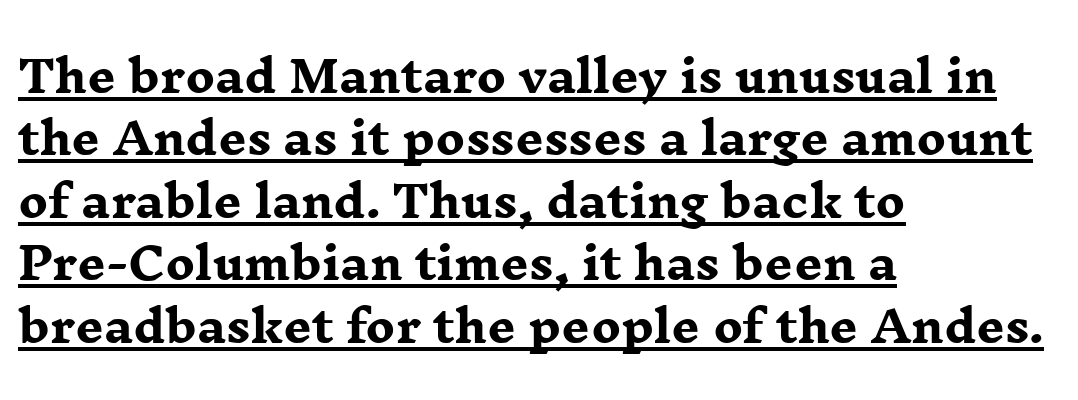
Quick note: not italic, upright. The ragged edge is on the right, which tells us the setting is flush left. Is there much room between lines? A standard amount, neither cramped nor airy. Standard letterfit; no display-style spreading of the glyphs. The letters advance in unequal steps, a hallmark of proportional type. Is this a sans? No — the strokes have serifs.
